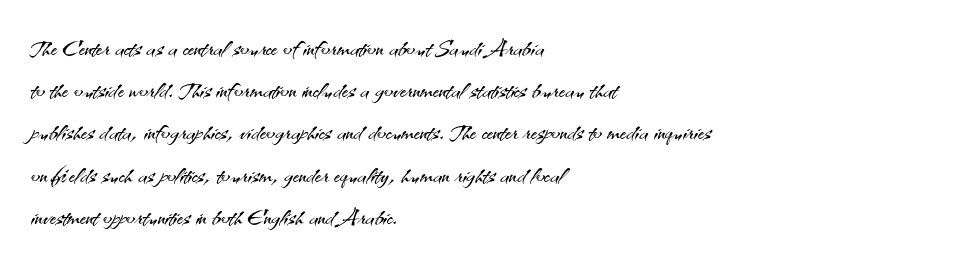
Normally led — the rows are evenly, conventionally spaced. This sample has the flowing, uneven cadence of proportional lettering. The lines are quadded left. The zone under the glyphs is completely vacant.
